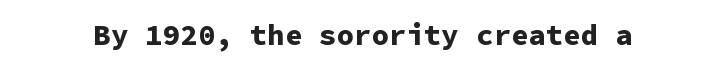
Q: Is the text bold? A: Yes.
Q: Is the text italic (slanted)? A: No, it is upright.
Q: Is the typeface a serif or a sans-serif typeface? A: Sans-serif.
Q: Is the text underlined? A: No.
Q: Is the spacing between letters normal or unusually wide? A: Normal.
Q: Width (condensed, normal, or wide)? A: Normal.
Q: Stroke contrast? A: Low.
Q: x-height? A: Medium.
Q: Monospaced? A: Yes.
